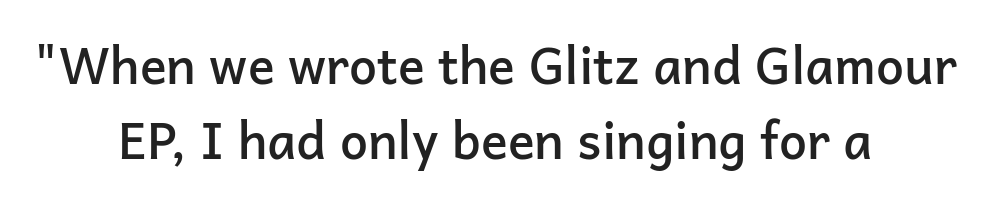
Q: Is the text bold? A: Semi-bold.
Q: Is the text italic (slanted)? A: No, it is upright.
Q: Is the typeface a serif or a sans-serif typeface? A: Sans-serif.
Q: Is the text underlined? A: No.
Q: How is the paragraph aligned? A: Centered.
Q: Is the spacing between letters normal or unusually wide? A: Normal.
Q: Is the spacing between lines tight, normal or loose? A: Normal.
Q: Width (condensed, normal, or wide)? A: Normal.
Q: Stroke contrast? A: Low.
Q: x-height? A: Medium.
Q: Monospaced? A: No.
